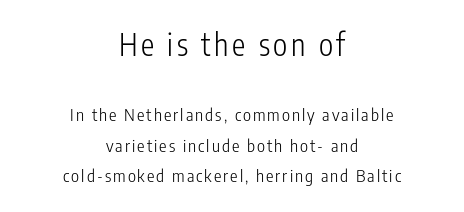
The rag falls on both sides of this text block equally. Just letters on the line, the space beneath them empty. The glyphs in this specimen are sans serif. You could not count columns in this text — the font is proportionally spaced. Rendered with straight, roman letterforms.
